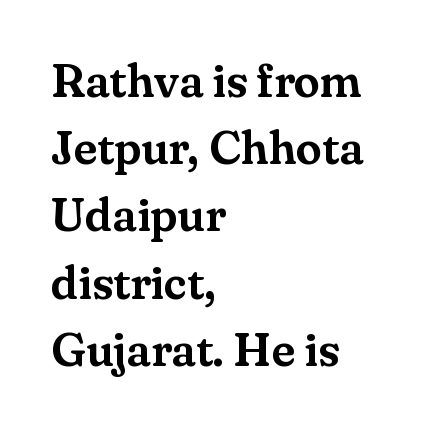
{"serif": "yes", "italic": "no", "width": "normal", "stroke_contrast": "medium", "x_height": "small", "monospaced": "no", "underline": "no", "align": "left", "line_spacing": "normal", "line_spacing_ratio": 1.43, "letter_spacing": "normal", "letter_spacing_em": 0.0, "glyph_px": 47}
